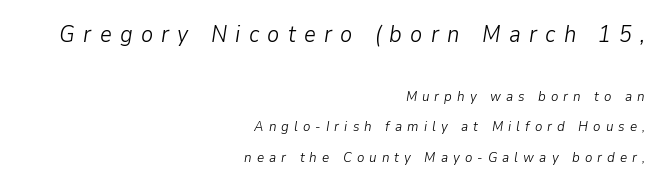
Q: Is the text bold? A: No.
Q: Is the text italic (slanted)? A: Yes, it leans right by about 9 degrees.
Q: Is the text underlined? A: No.
Q: How is the paragraph aligned? A: Right-aligned.
Q: Is the spacing between letters normal or unusually wide? A: Unusually wide.
Q: Is the spacing between lines tight, normal or loose? A: Loose.
Q: Which block of text is set in a larger size, the first (top) or the second (bottom)? A: The first (top) one.
